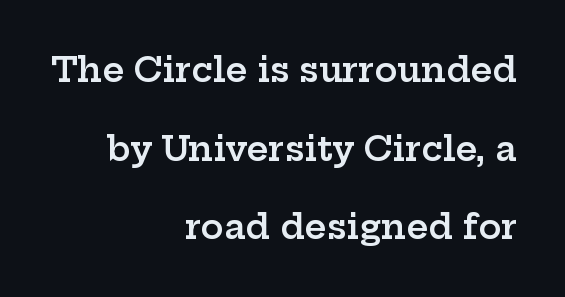
Q: Is the text bold? A: Semi-bold.
Q: Is the text italic (slanted)? A: No, it is upright.
Q: Is the typeface a serif or a sans-serif typeface? A: Serif.
Q: Is the text underlined? A: No.
Q: How is the paragraph aligned? A: Right-aligned.
Q: Is the spacing between letters normal or unusually wide? A: Normal.
Q: Is the spacing between lines tight, normal or loose? A: Loose.
Q: Width (condensed, normal, or wide)? A: Wide.
Q: Stroke contrast? A: Low.
Q: x-height? A: Medium.
Q: Monospaced? A: No.
